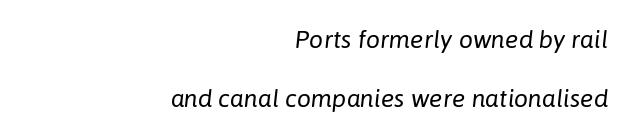
The image shows 25 px text type, italic (leaning right); set right-aligned, loose line spacing (2.35x), normal letter spacing, not underlined.
